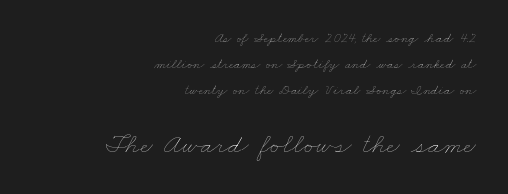
Q: Is the text bold? A: No.
Q: Is the text underlined? A: No.
Q: How is the paragraph aligned? A: Right-aligned.
Q: Is the spacing between letters normal or unusually wide? A: Normal.
Q: Which block of text is set in a larger size, the first (top) or the second (bottom)? A: The second (bottom) one.
Q: Width (condensed, normal, or wide)? A: Wide.
Q: Stroke contrast? A: Low.
Q: x-height? A: Small.
Q: Monospaced? A: No.
